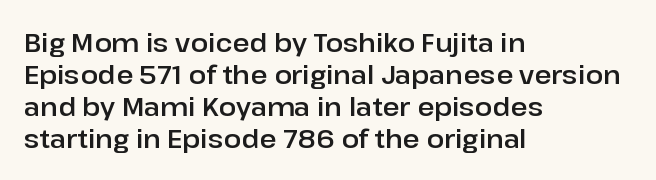
Q: Is the text italic (slanted)? A: No, it is upright.
Q: Is the text underlined? A: No.
Q: How is the paragraph aligned? A: Left-aligned.
Q: Is the spacing between letters normal or unusually wide? A: Normal.
